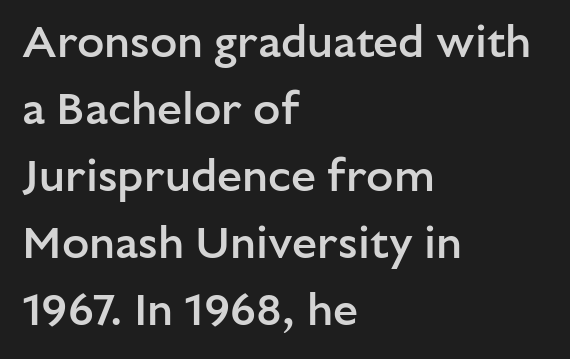
Which margin do the lines hug? The left one — the right edge is uneven. Just letters on the line, the space beneath them empty. The face used here is proportionally spaced, like ordinary book or web type. Glyph-to-glyph distance matches everyday printed text. The font's upright variant was chosen for this text. Honestly, the row spacing looks completely unremarkable.
